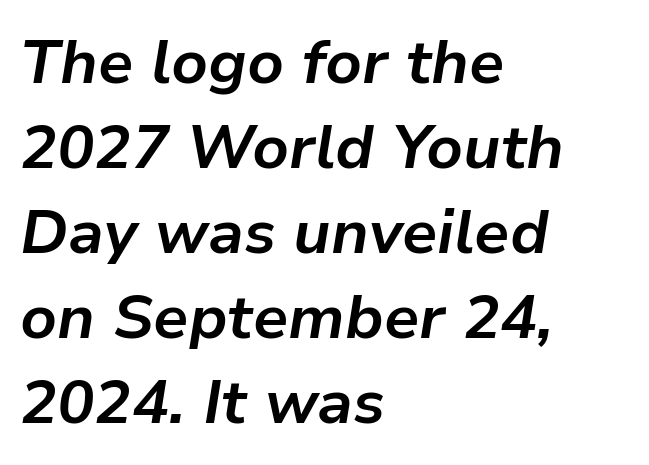
{"italic": "yes", "lean": "right", "slant_degrees": 9, "bold": "yes", "weight": "bold", "width": "normal", "stroke_contrast": "low", "x_height": "medium", "monospaced": "no", "underline": "no", "align": "left", "line_spacing": "normal", "line_spacing_ratio": 1.37, "letter_spacing": "normal", "letter_spacing_em": 0.0, "glyph_px": 62}
